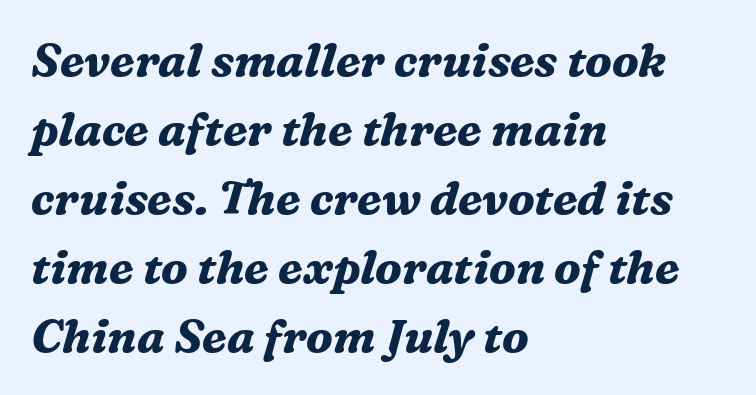
The image shows 46 px bold serif type, italic (leaning right); set left-aligned, normal line spacing (1.5x), normal letter spacing, not underlined; medium stroke contrast and a medium x-height.
